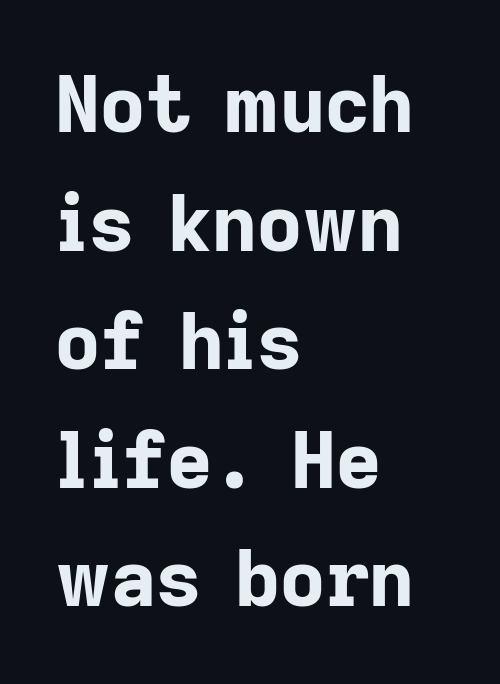
{"serif": "no", "italic": "no", "bold": "yes", "weight": "bold", "width": "normal", "stroke_contrast": "low", "x_height": "medium", "monospaced": "no", "underline": "no", "align": "left", "line_spacing": "normal", "line_spacing_ratio": 1.52, "letter_spacing": "normal", "letter_spacing_em": 0.0, "glyph_px": 78}
